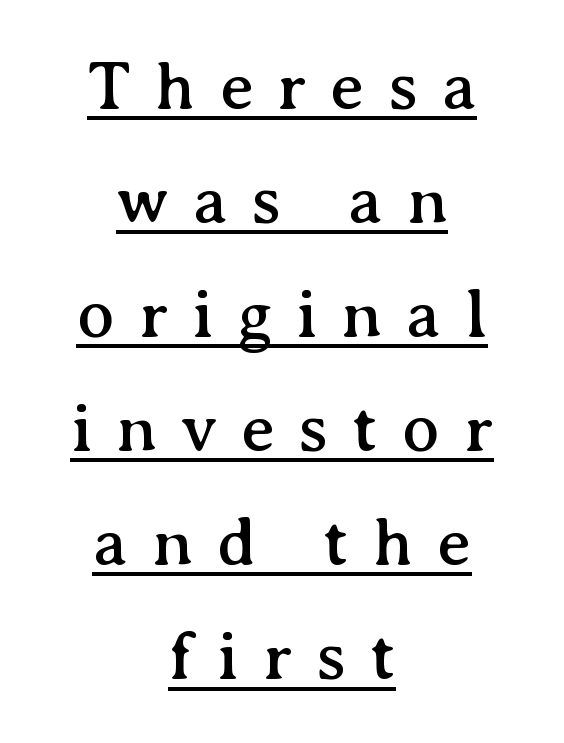
{"serif": "yes", "italic": "no", "width": "normal", "stroke_contrast": "medium", "x_height": "medium", "monospaced": "no", "underline": "yes", "align": "center", "line_spacing": "normal", "line_spacing_ratio": 1.63, "letter_spacing": "wide", "letter_spacing_em": 0.34, "glyph_px": 70}
